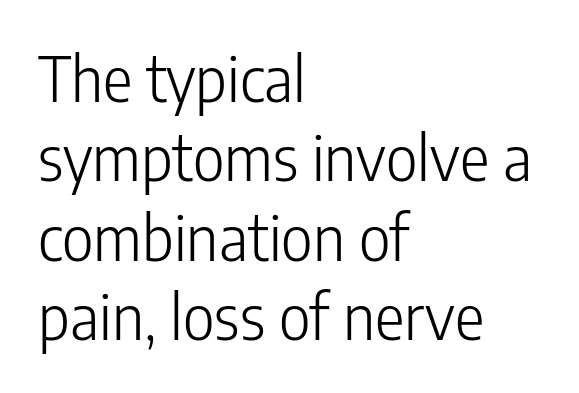
The face used here is proportionally spaced, like ordinary book or web type. Students, observe: this is what conventionally led text looks like. Serifs: no, the terminals of the letterforms are clean. The axis of the letterforms is exactly vertical.
